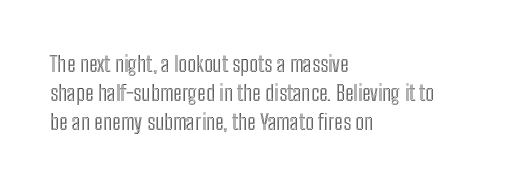
{"italic": "no", "underline": "no", "align": "left", "line_spacing": "normal", "line_spacing_ratio": 1.32, "letter_spacing": "normal", "letter_spacing_em": 0.0, "glyph_px": 22}
